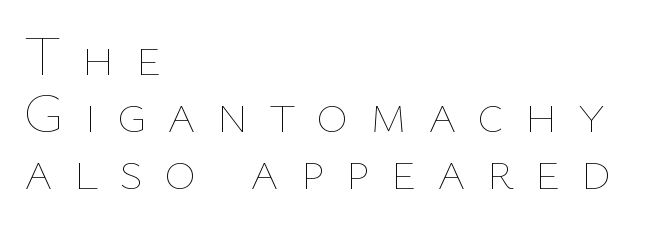
{"italic": "no", "bold": "no", "weight": "thin", "width": "normal", "stroke_contrast": "low", "x_height": "medium", "monospaced": "no", "underline": "no", "align": "left", "line_spacing": "tight", "line_spacing_ratio": 1.04, "letter_spacing": "wide", "letter_spacing_em": 0.37, "glyph_px": 55}
